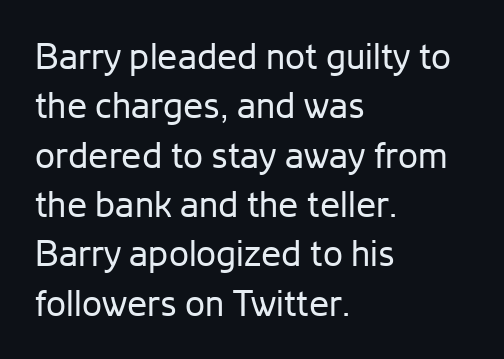
Summary of weight: not heavy and not bold. The passage shown has conventional tracking throughout. Short and long lines alike share a common starting point at left. Type style note: lacks serifs. The rendering uses natural spacing where letterforms have individual widths. The typography opts for an upright posture over an oblique one.
